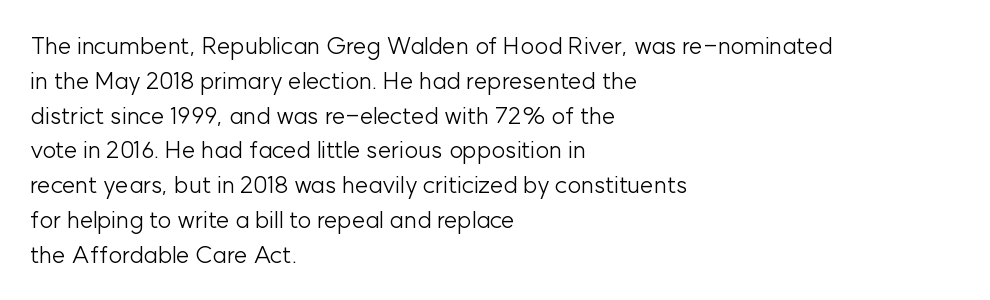
The image shows 24 px text type, upright; set left-aligned, normal line spacing (1.45x), normal letter spacing, not underlined.
